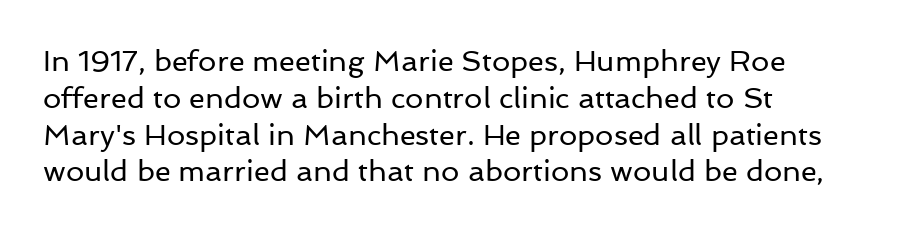
Is this a sans? Yes — the strokes have no serifs. Caption: multi-line text, flush left, ragged right. Vertical strokes here are truly vertical. No heavy texture on the line: the type isn't bold. Note the varied advance widths — an 'i' is clearly narrower than an 'm'.
